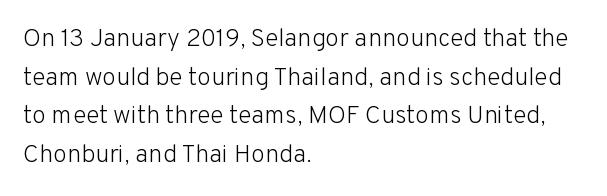
Q: Is the text bold? A: No.
Q: Is the text italic (slanted)? A: No, it is upright.
Q: Is the text underlined? A: No.
Q: How is the paragraph aligned? A: Left-aligned.
Q: Is the spacing between letters normal or unusually wide? A: Normal.
Q: Is the spacing between lines tight, normal or loose? A: Normal.
